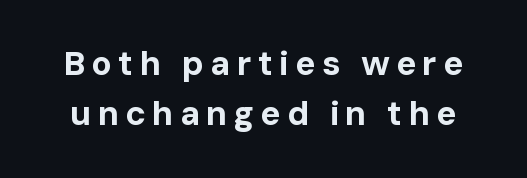
This sample has the flowing, uneven cadence of proportional lettering. Nobody drew a line under any word here. If you measured baseline to baseline, you'd find a middling distance. Unlike italic type, these characters show no tilt at all. These lines are composed in type without serifs.
